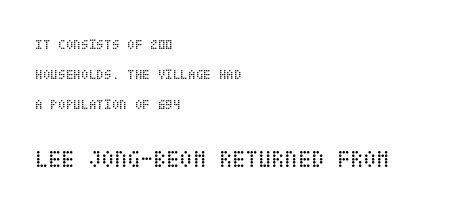
Notice the wide empty band between every row — that's loose leading. The face used here is rendered with its standard letterfit. Underlining? Definitely not there. Bold? No — there's no thickening of the strokes. The passage is arranged the way most books set body copy — flush left.
